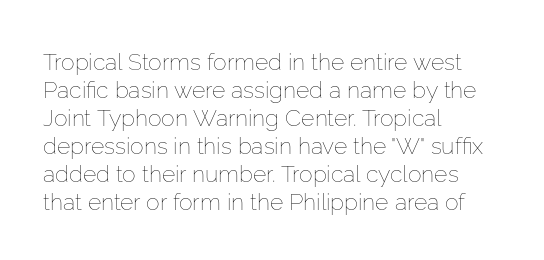
The image shows 23 px text type, upright; set left-aligned, line spacing 1.22x, normal letter spacing, not underlined.
